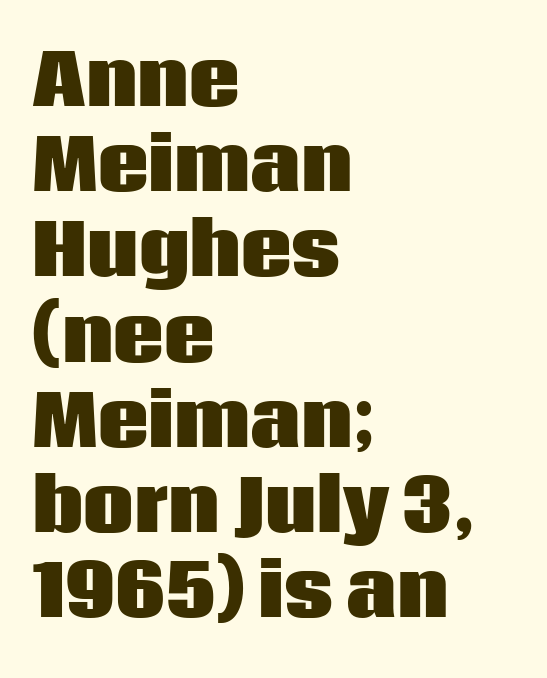
I'd describe the lettering as bold — thick and assertive. The font's upright variant was chosen for this text. Is this a fixed-width face? No — the glyphs have proportional, varying widths. Words float on clear page, feet unadorned.
